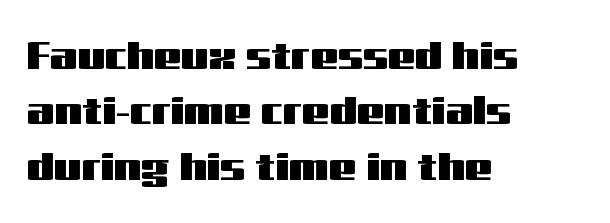
The image shows 39 px wide sans-serif type, upright; set left-aligned, normal line spacing (1.42x), normal letter spacing, not underlined; medium stroke contrast and a medium x-height.
